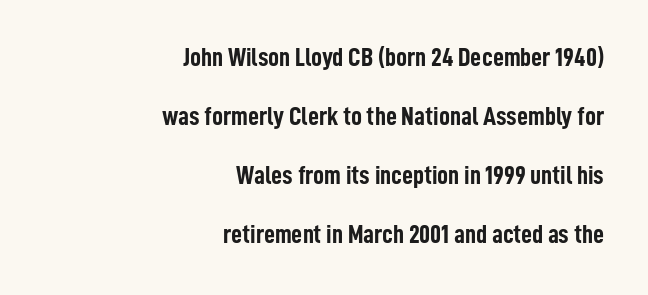
Q: Is the text bold? A: Yes.
Q: Is the text italic (slanted)? A: No, it is upright.
Q: Is the text underlined? A: No.
Q: How is the paragraph aligned? A: Right-aligned.
Q: Is the spacing between letters normal or unusually wide? A: Normal.
Q: Is the spacing between lines tight, normal or loose? A: Loose.
